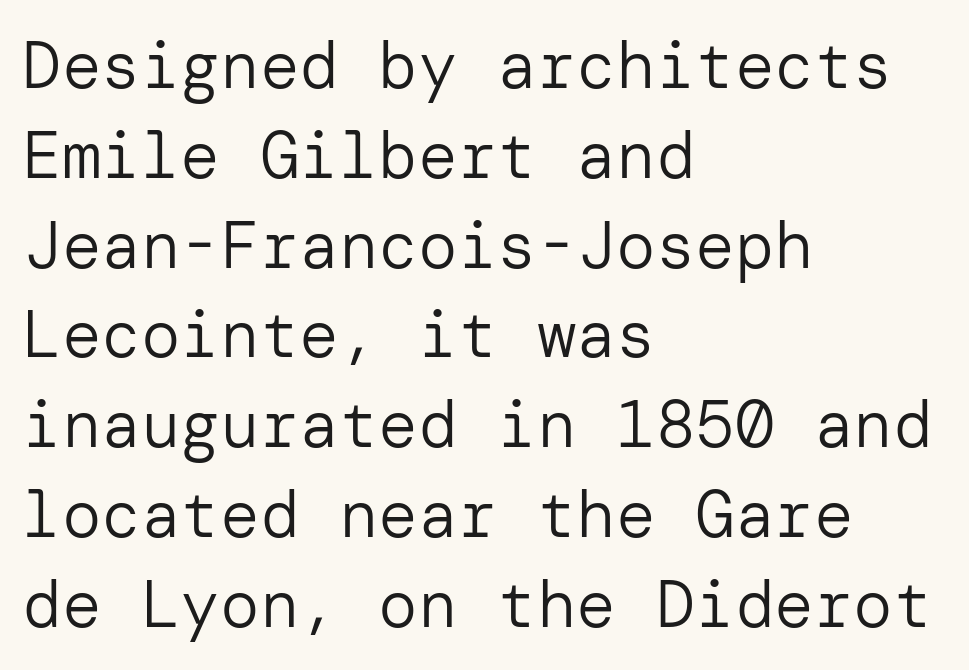
Grotesque or geometric, the face here clearly has no serifs. Reading down the block, your eye returns to a fixed left position each line. Between one letter and the next there's only the usual sliver of space. Nothing heavy about these letters — not bold at all. Is there much room between lines? A standard amount, neither cramped nor airy. Clear beneath every line of the passage.
